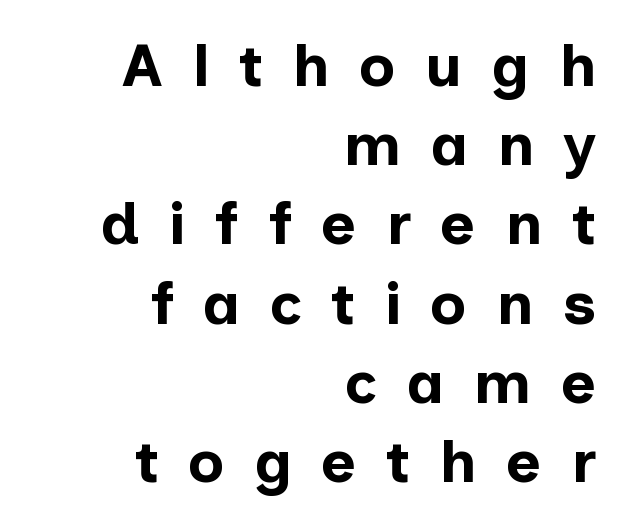
The image shows 60 px bold sans-serif type, upright; set right-aligned, normal line spacing (1.32x), unusually wide letter spacing (+0.49 em), not underlined; low stroke contrast and a medium x-height.
